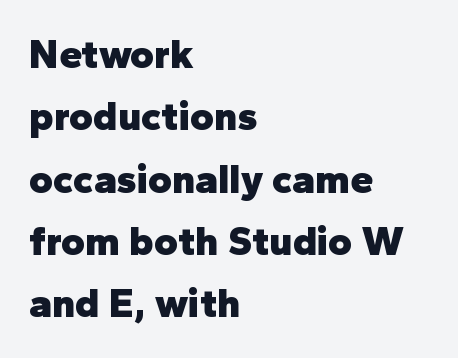
The image shows 41 px heavy sans-serif type, upright; set left-aligned, normal line spacing (1.52x), normal letter spacing, not underlined; low stroke contrast and a medium x-height.
